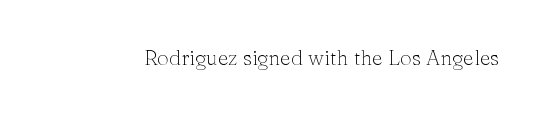
{"italic": "no", "bold": "no", "underline": "no", "letter_spacing": "normal", "letter_spacing_em": 0.0, "glyph_px": 21}
